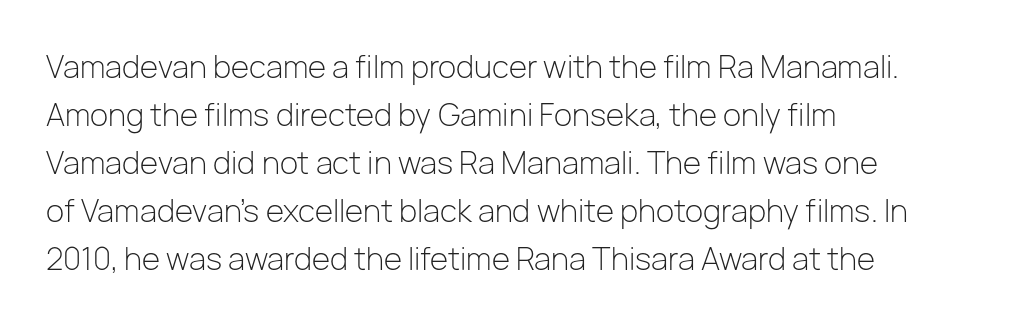
The image shows 30 px light sans-serif type, upright; set left-aligned, normal line spacing (1.6x), normal letter spacing, not underlined; low stroke contrast and a medium x-height.
